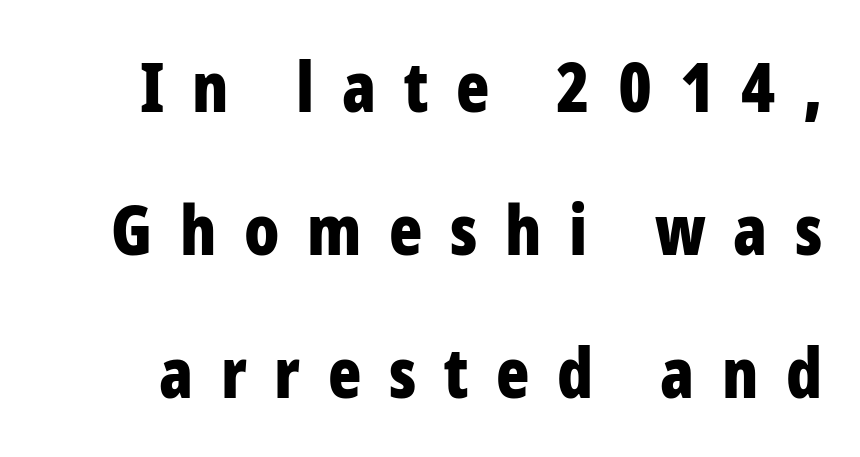
The image shows 69 px bold, condensed sans-serif type, upright; set loose line spacing (2.07x), unusually wide letter spacing (+0.4 em), not underlined; low stroke contrast and a medium x-height.
